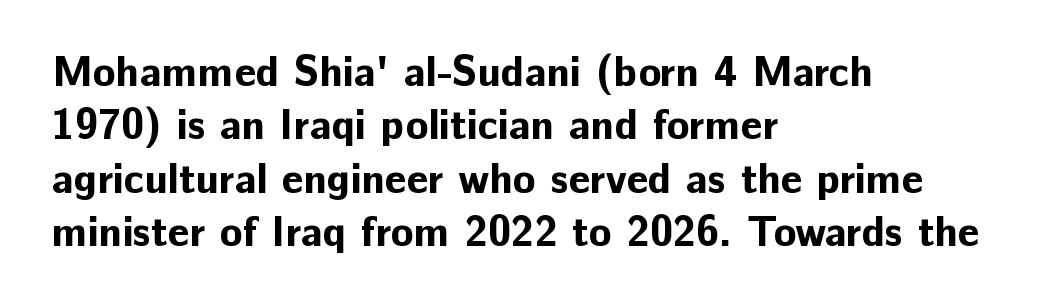
{"serif": "no", "italic": "no", "bold": "yes", "weight": "bold", "width": "normal", "stroke_contrast": "low", "x_height": "medium", "monospaced": "no", "underline": "no", "align": "left", "line_spacing": "normal", "line_spacing_ratio": 1.27, "letter_spacing": "normal", "letter_spacing_em": 0.0, "glyph_px": 42}
